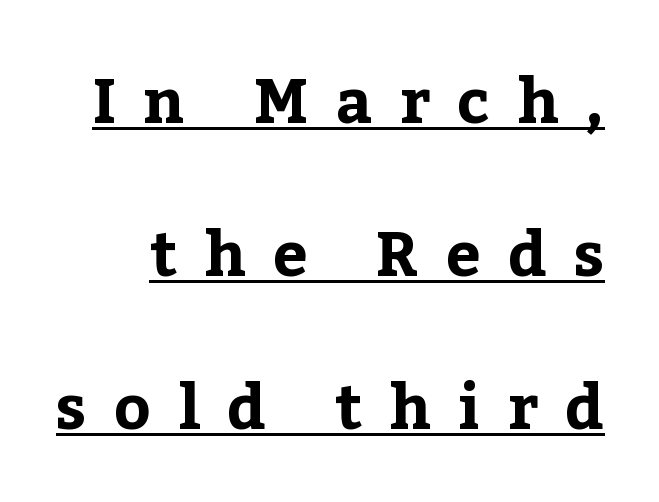
The image shows 62 px bold serif type, upright; set loose line spacing (2.47x), unusually wide letter spacing (+0.44 em), underlined; low stroke contrast and a medium x-height.
